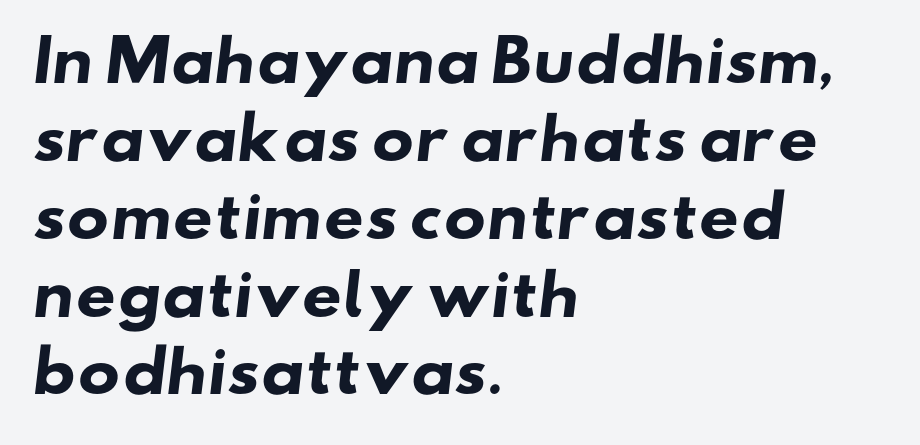
This rendering features lettering with no underline. Baseline-to-baseline distance is the conventional proportion of letter height. Is this a fixed-width face? No — the glyphs have proportional, varying widths. The lines in this sample share a left origin and differ only in where they stop.
